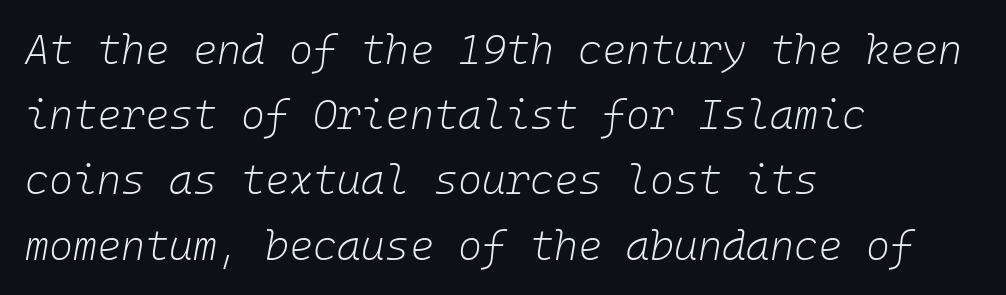
The image shows 41 px light type, italic (leaning right), monospaced; set left-aligned, normal line spacing (1.59x), normal letter spacing, not underlined; low stroke contrast and a medium x-height.
